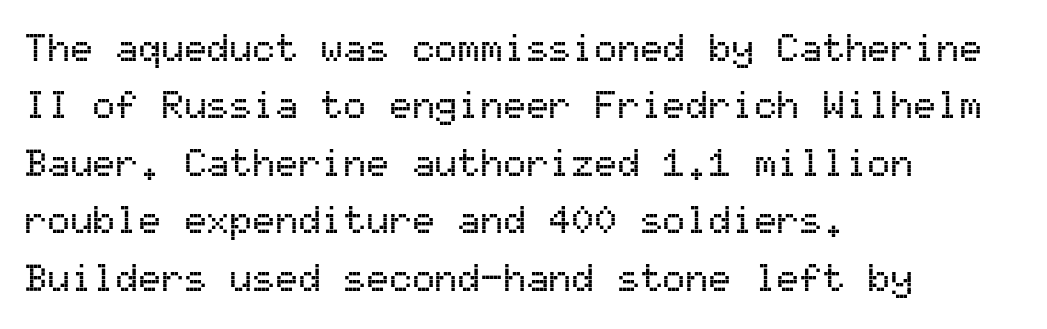
In CSS terms this would be text-align: left. Does the lettering tilt? It doesn't — this is upright. If you measured baseline to baseline, you'd find a middling distance. Descenders are the only things crossing below the line.
